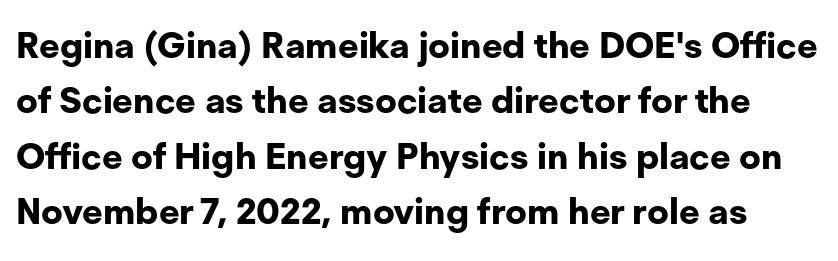
The image shows 36 px bold sans-serif type, upright; set normal line spacing (1.54x), normal letter spacing, not underlined; low stroke contrast and a medium x-height.
